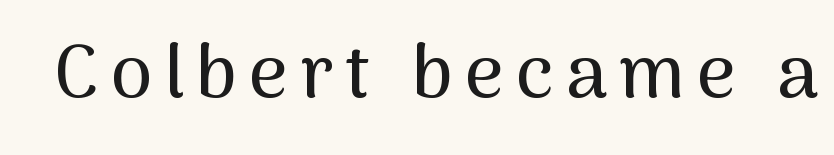
The image shows 75 px sans-serif type, upright; set not underlined; medium stroke contrast and a medium x-height.
